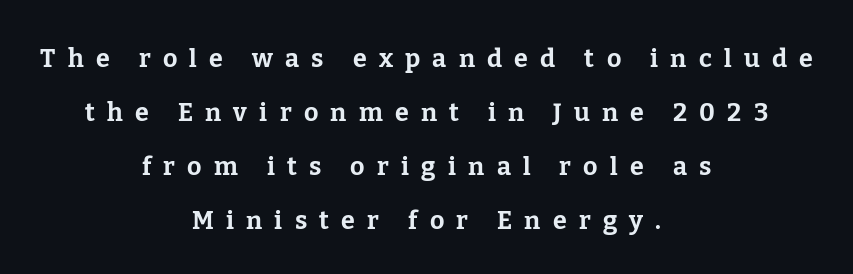
The image shows 25 px bold type, upright; set centered, loose line spacing (2.16x), unusually wide letter spacing (+0.49 em), not underlined.
